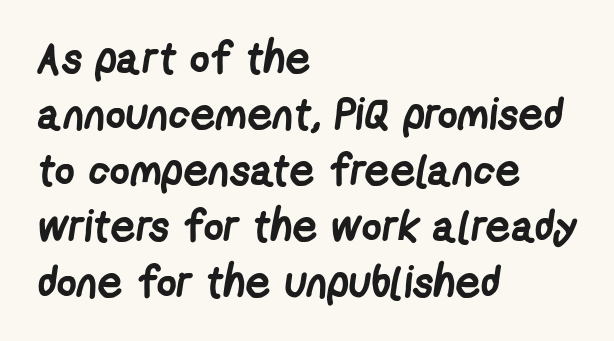
Q: Is the text bold? A: Yes.
Q: Is the typeface a serif or a sans-serif typeface? A: Sans-serif.
Q: Is the text underlined? A: No.
Q: How is the paragraph aligned? A: Left-aligned.
Q: Is the spacing between letters normal or unusually wide? A: Normal.
Q: Is the spacing between lines tight, normal or loose? A: Normal.
Q: Width (condensed, normal, or wide)? A: Condensed.
Q: Stroke contrast? A: Low.
Q: x-height? A: Medium.
Q: Monospaced? A: No.
